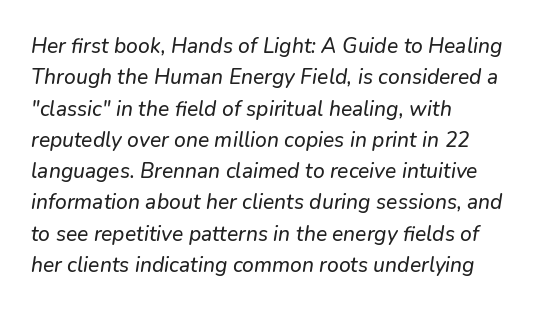
Q: Is the text italic (slanted)? A: Yes, it leans right by about 9 degrees.
Q: Is the text underlined? A: No.
Q: How is the paragraph aligned? A: Left-aligned.
Q: Is the spacing between letters normal or unusually wide? A: Normal.
Q: Is the spacing between lines tight, normal or loose? A: Normal.
